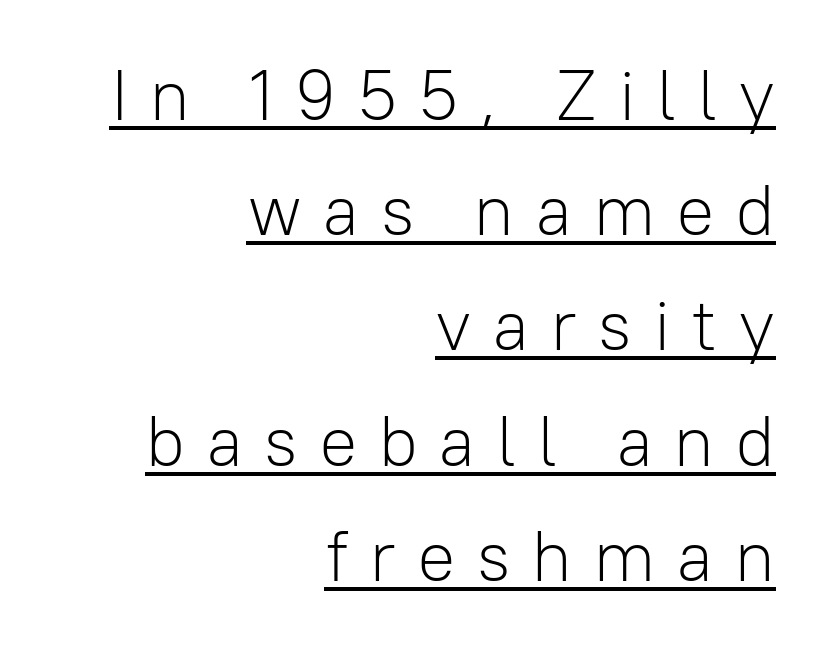
The image shows 72 px light sans-serif type, upright; set right-aligned, normal line spacing (1.6x), unusually wide letter spacing (+0.28 em), underlined; low stroke contrast and a medium x-height.
